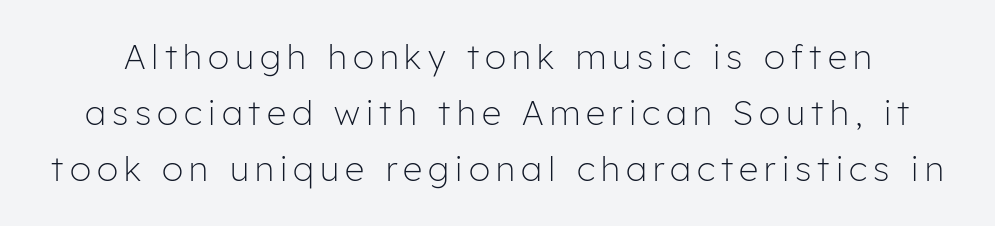
The letters advance in unequal steps, a hallmark of proportional type. The weight would be labelled regular, book, light, or lighter still. Vertical spacing — default. Style check: upright. Clear beneath every line of the passage. No feet cap the strokes, marking this as sans-serif type.
